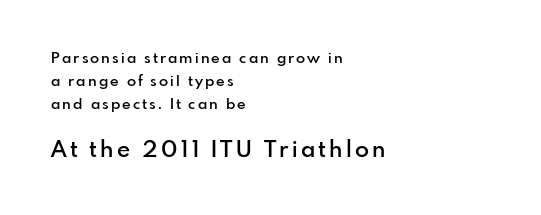
{"italic": "no", "bold": "semi", "underline": "no", "align": "left", "line_spacing": "normal", "line_spacing_ratio": 1.55, "larger_block": "second", "size_ratio": 1.53, "glyph_px": 23}
